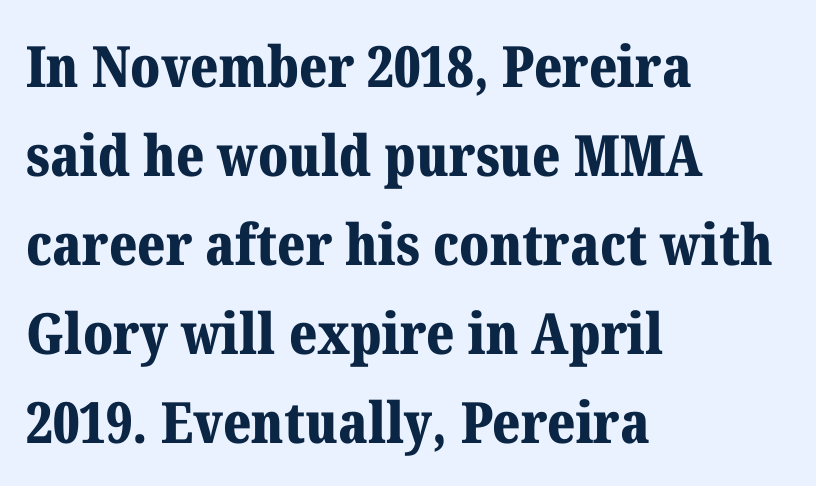
The image shows 57 px bold serif type, upright; set left-aligned, normal line spacing (1.56x), normal letter spacing, not underlined; medium stroke contrast and a medium x-height.
